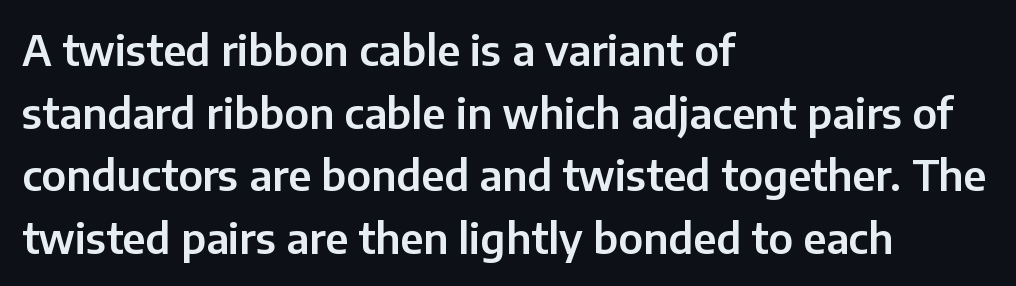
{"serif": "no", "italic": "no", "width": "normal", "stroke_contrast": "low", "x_height": "medium", "monospaced": "no", "underline": "no", "align": "left", "line_spacing": "normal", "line_spacing_ratio": 1.49, "letter_spacing": "normal", "letter_spacing_em": 0.0, "glyph_px": 42}
